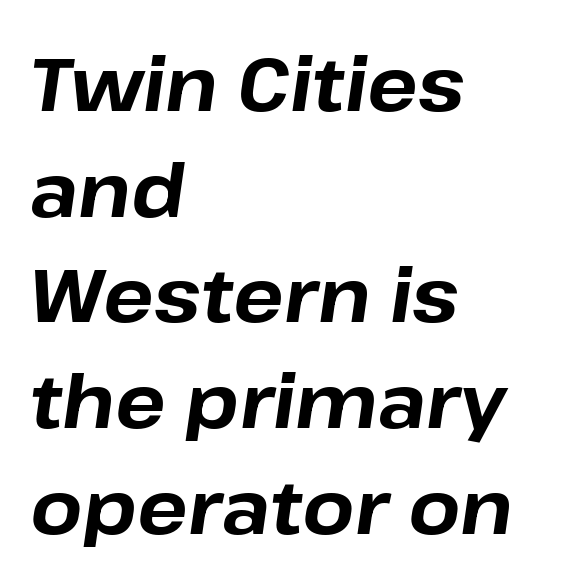
The image shows 75 px bold type, italic (leaning right); set left-aligned, normal line spacing (1.41x), normal letter spacing, not underlined; low stroke contrast and a medium x-height.
